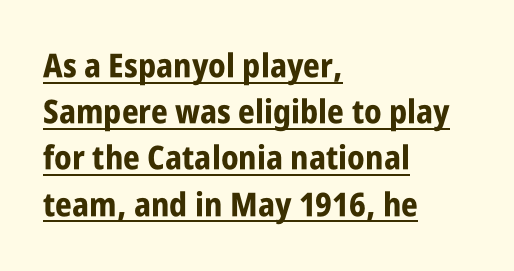
{"serif": "no", "italic": "no", "bold": "yes", "weight": "bold", "width": "condensed", "stroke_contrast": "low", "x_height": "large", "monospaced": "no", "underline": "yes", "align": "left", "line_spacing": "normal", "line_spacing_ratio": 1.4, "letter_spacing": "normal", "letter_spacing_em": 0.0, "glyph_px": 33}
